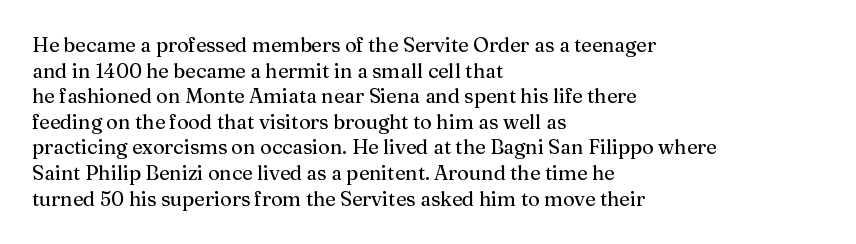
Nobody drew a line under any word here. Italic? Not at all — the glyphs are vertical. The rendering uses a moderate line-height, typical for paragraphs. You could call the tracking neutral — neither tight nor loose. This sample is left-justified, so line endings fall wherever the words run out.
